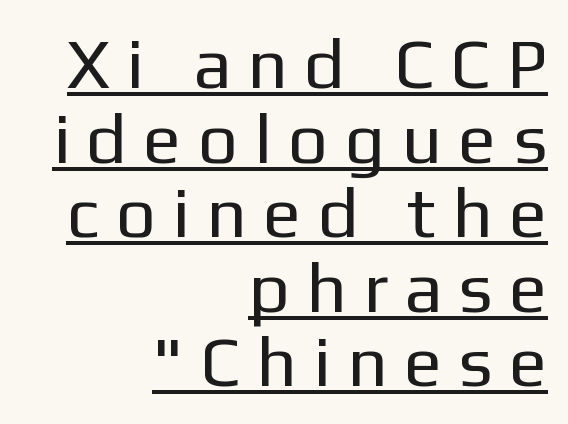
{"serif": "no", "italic": "no", "bold": "no", "weight": "regular", "width": "normal", "stroke_contrast": "low", "x_height": "medium", "monospaced": "no", "underline": "yes", "align": "right", "line_spacing": "tight", "line_spacing_ratio": 1.05, "letter_spacing": "wide", "letter_spacing_em": 0.23, "glyph_px": 71}
